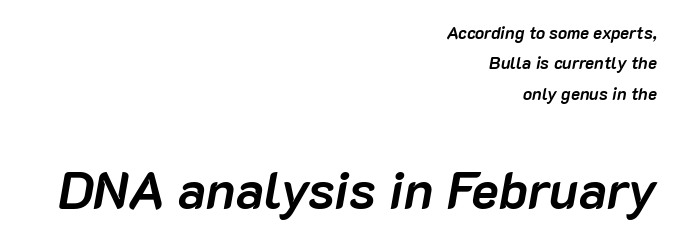
Q: Is the text bold? A: Yes.
Q: Is the text italic (slanted)? A: Yes, it leans right by about 10 degrees.
Q: Is the text underlined? A: No.
Q: How is the paragraph aligned? A: Right-aligned.
Q: Is the spacing between letters normal or unusually wide? A: Normal.
Q: Which block of text is set in a larger size, the first (top) or the second (bottom)? A: The second (bottom) one.
Q: Width (condensed, normal, or wide)? A: Normal.
Q: Stroke contrast? A: Low.
Q: x-height? A: Medium.
Q: Monospaced? A: No.
